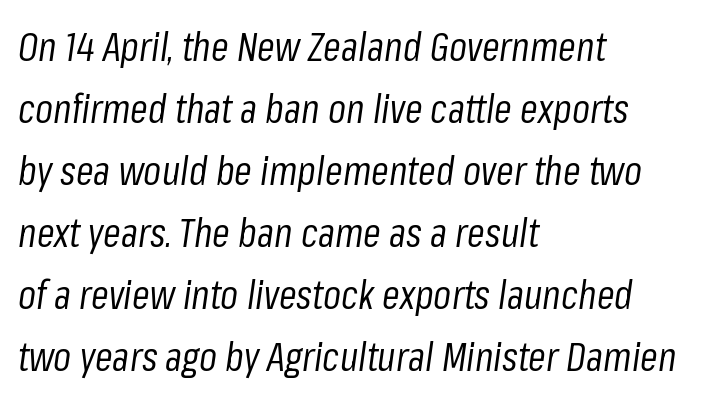
The image shows 40 px regular-weight, condensed type, italic (leaning right); set left-aligned, normal line spacing (1.55x), normal letter spacing, not underlined; low stroke contrast and a medium x-height.
